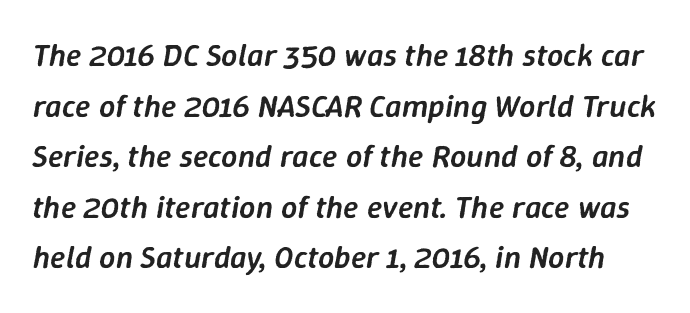
Horizontal bands of white between lines are of average thickness. Typographic density is moderately raised because the face is semibold. The face used here is proportionally spaced, like ordinary book or web type. Rule under the text: the space is simply empty.
